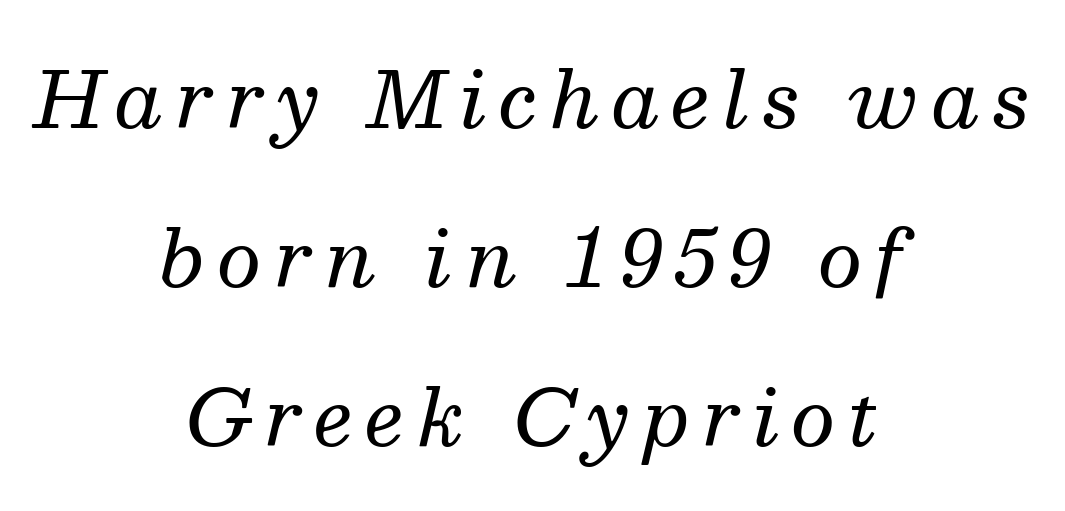
Small tapered or slab feet sit at the stroke ends, so this counts as serif. The paragraph shown floats in the horizontal middle. The passage shown is typed in a proportional face where columns would drift. Each row of text sits above clean, open space. The space between consecutive lines is lavish. The specimen reads as italic at a glance.
